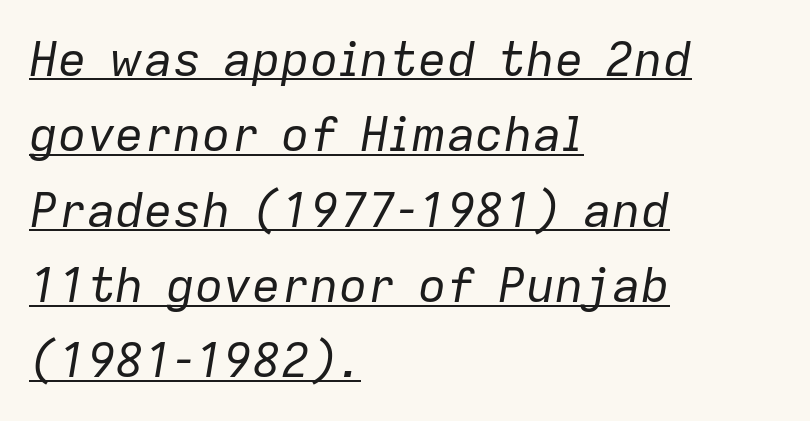
{"italic": "yes", "lean": "right", "slant_degrees": 9, "bold": "no", "weight": "regular", "width": "normal", "stroke_contrast": "low", "x_height": "medium", "monospaced": "no", "underline": "yes", "align": "left", "line_spacing": "normal", "line_spacing_ratio": 1.57, "letter_spacing": "normal", "letter_spacing_em": 0.0, "glyph_px": 48}
